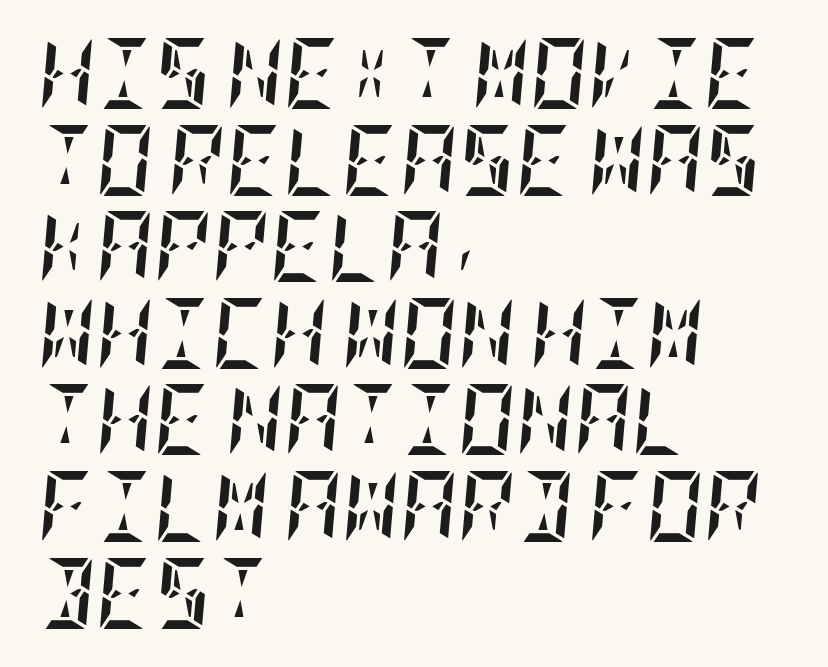
{"italic": "yes", "lean": "right", "slant_degrees": 5, "bold": "yes", "weight": "semibold", "width": "condensed", "stroke_contrast": "low", "x_height": "large", "underline": "no", "align": "left", "line_spacing_ratio": 1.22, "letter_spacing": "normal", "letter_spacing_em": 0.0, "glyph_px": 71}
